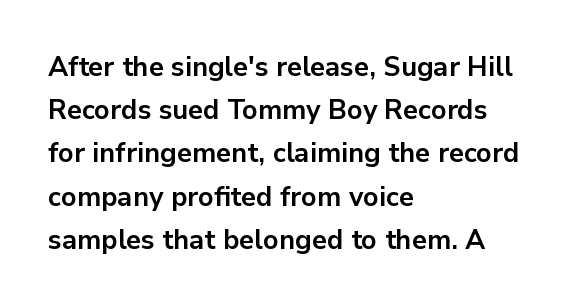
{"italic": "no", "bold": "yes", "underline": "no", "align": "left", "line_spacing": "normal", "line_spacing_ratio": 1.6, "letter_spacing": "normal", "letter_spacing_em": 0.0, "glyph_px": 27}
